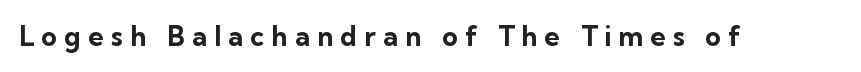
The image shows 27 px bold type, upright; set unusually wide letter spacing (+0.27 em), not underlined.
